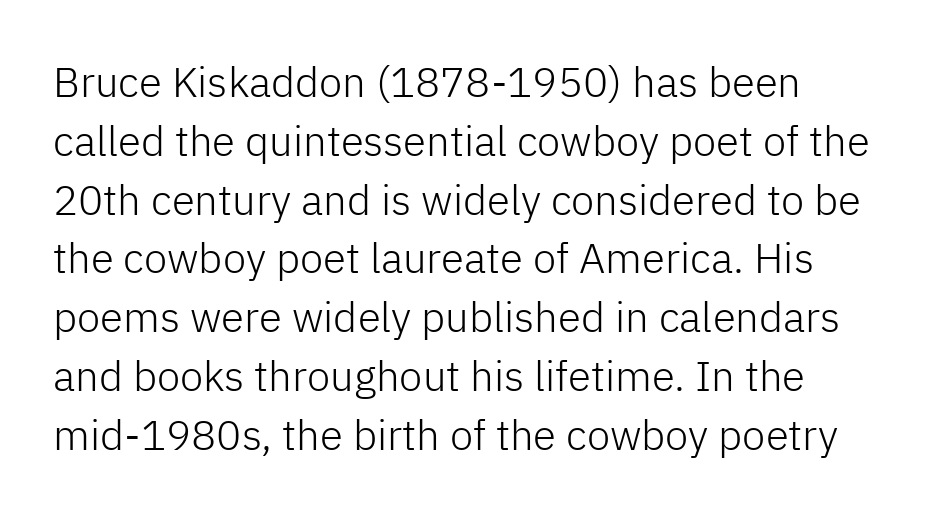
Quick note: interline space is typical. Proportional: the letters do not fall into vertical columns. Ink coverage per letter is moderate at most. The passage shown is typeset with a sans-serif family.
